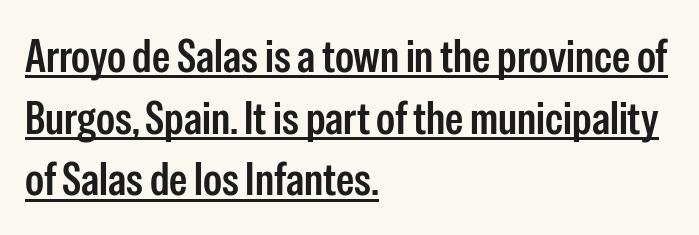
The image shows 46 px semibold, condensed sans-serif type, upright; set left-aligned, normal line spacing (1.34x), normal letter spacing, underlined; low stroke contrast and a medium x-height.
